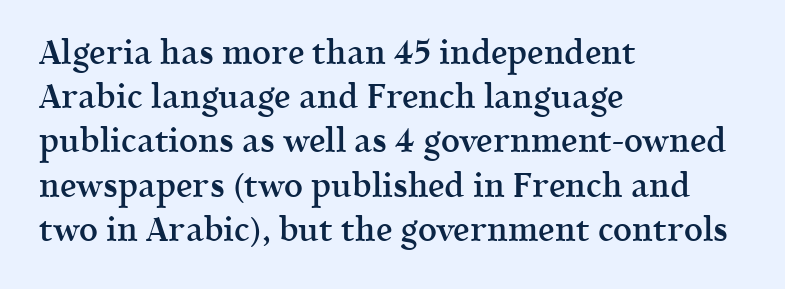
The image shows 33 px semibold serif type, upright; set left-aligned, normal line spacing (1.34x), normal letter spacing, not underlined; a medium x-height.
